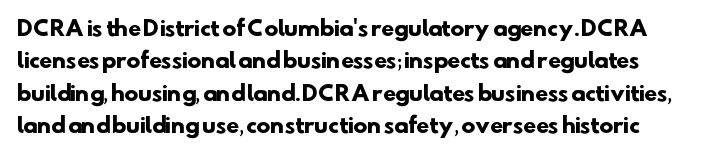
{"bold": "yes", "underline": "no", "line_spacing": "normal", "line_spacing_ratio": 1.54, "letter_spacing": "normal", "letter_spacing_em": 0.0, "glyph_px": 21}
